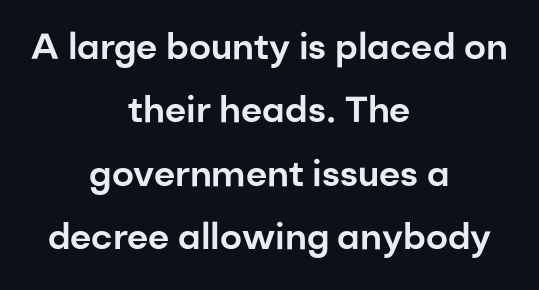
The image shows 36 px sans-serif type, upright; set centered, line spacing 1.76x, normal letter spacing, not underlined; low stroke contrast and a medium x-height.
